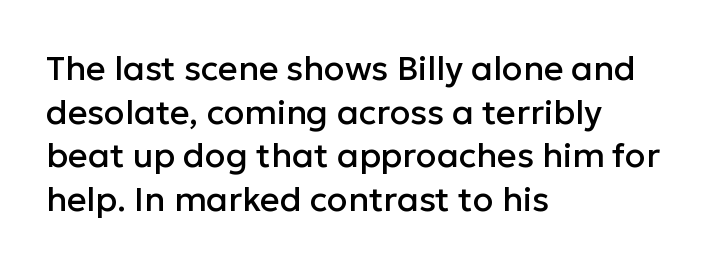
Underlining? Definitely not there. Each letter's strokes conclude bluntly, with no projecting serifs. The letters advance in unequal steps, a hallmark of proportional type. A typesetter would call this leading conventional body-copy spacing.
